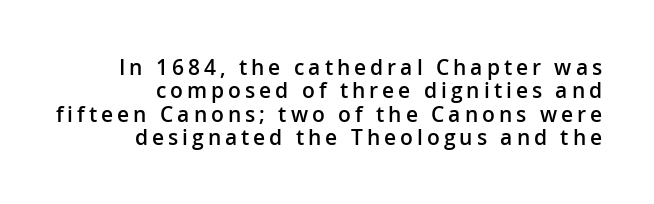
Q: Is the text bold? A: Semi-bold.
Q: Is the text italic (slanted)? A: No, it is upright.
Q: Is the text underlined? A: No.
Q: How is the paragraph aligned? A: Right-aligned.
Q: Is the spacing between lines tight, normal or loose? A: Tight.
